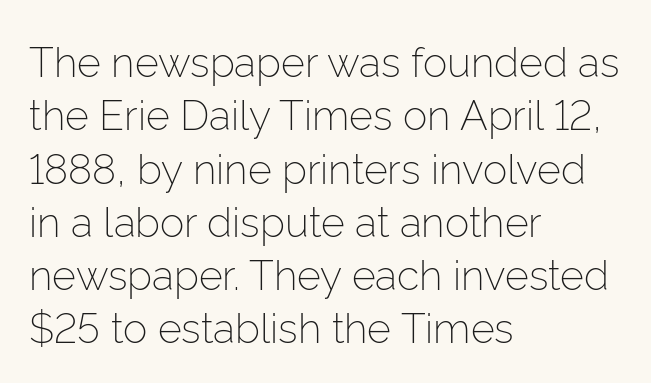
This reads as an unemphasized weight, regular at the heaviest. Notice how the passage keeps a crisp vertical edge on the left only. Evenly set lines give the paragraph a standard silhouette. No extra tracking has been applied to these lines.
